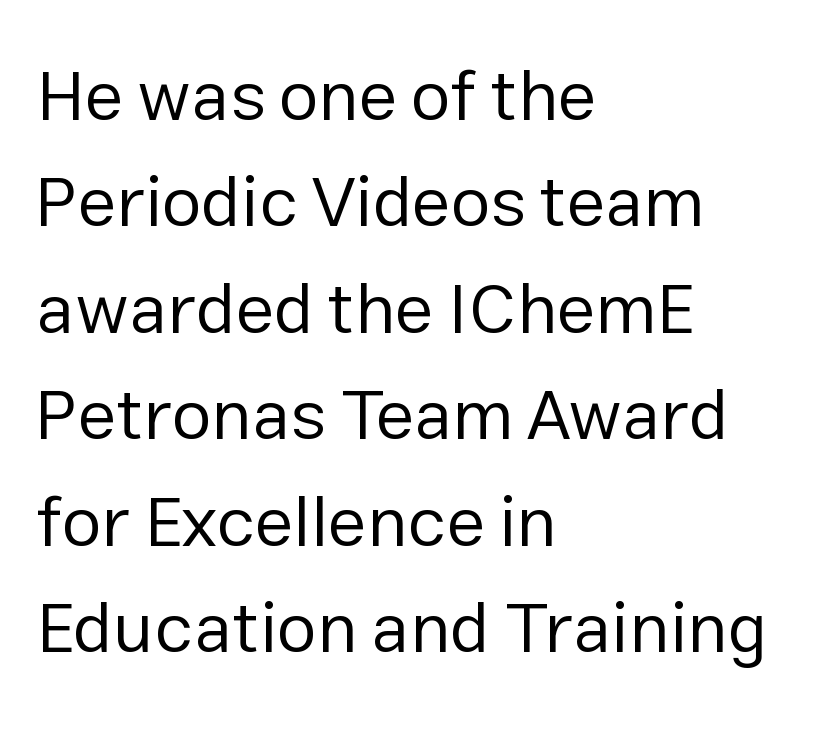
The font's upright variant was chosen for this text. Weight: not bold — regular or lighter. Spacing verdict: proportional, widths tailored to each character. Honestly, the row spacing looks completely unremarkable. Just letters on the line, the space beneath them empty. Short note: letters normally spaced.
